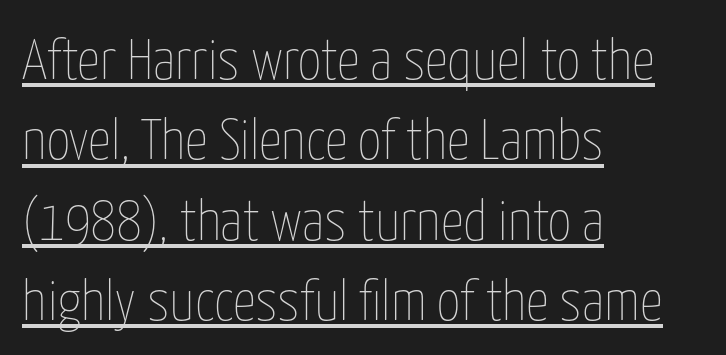
{"italic": "no", "bold": "no", "weight": "thin", "width": "condensed", "stroke_contrast": "low", "x_height": "medium", "monospaced": "no", "underline": "yes", "align": "left", "line_spacing": "normal", "line_spacing_ratio": 1.41, "letter_spacing": "normal", "letter_spacing_em": 0.0, "glyph_px": 57}
